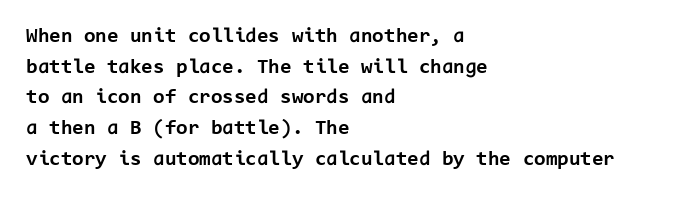
{"italic": "no", "bold": "yes", "underline": "no", "align": "left", "line_spacing": "normal", "line_spacing_ratio": 1.46, "letter_spacing": "normal", "letter_spacing_em": 0.0, "glyph_px": 21}
